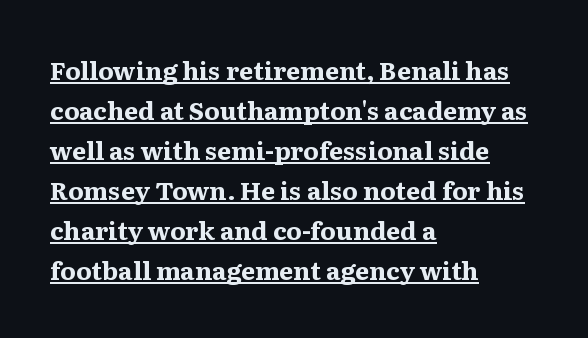
The image shows 25 px bold type, upright; set left-aligned, normal line spacing (1.6x), normal letter spacing, underlined.
